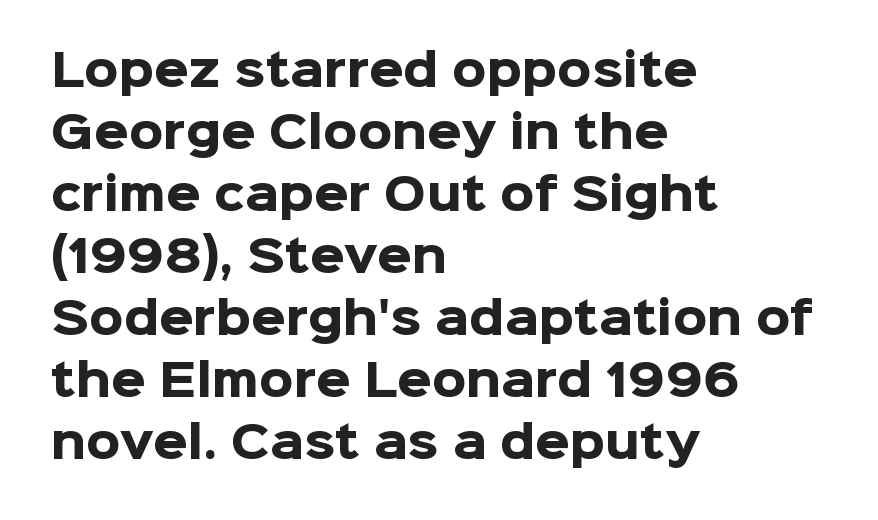
Character widths vary here, with narrow letters taking less room than wide ones. The text block is weighted toward the left margin, trailing off unevenly rightward. Any mark beneath the type? The region is blank. The space between consecutive lines is moderate. Stroke thickness is high; the sample reads as a true bold.
